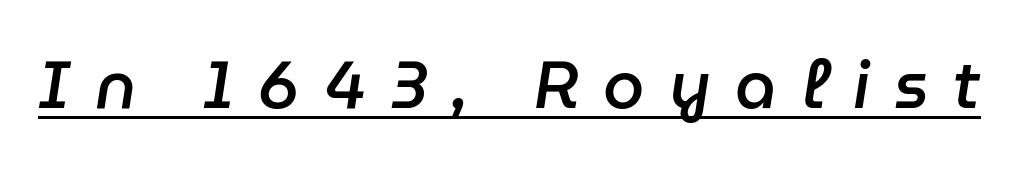
This rendering features underlined lettering. A somewhat darkened texture: the type is semibold rather than bold. Someone cranked the tracking dial way up on this one. The face used here has a pronounced slope to its letters.
